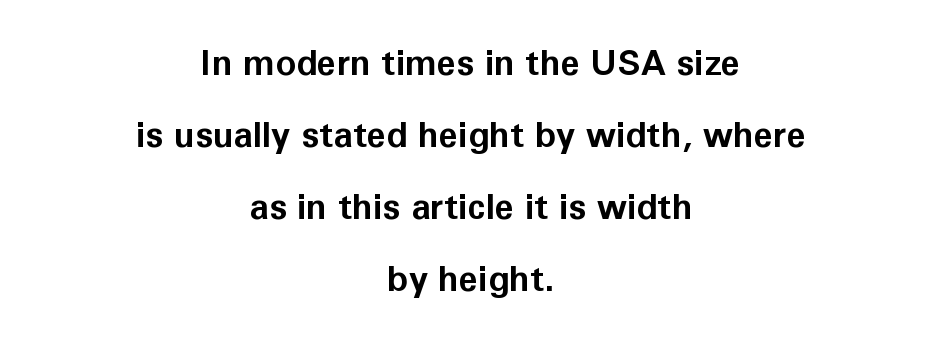
A typesetter would call this proportional, since set widths differ per character. Is this a sans? Yes — the strokes have no serifs. Chunky letters — that's bold for sure. The line-height multiplier appears high, well above default. Caption: multi-line text, centered on the measure.
